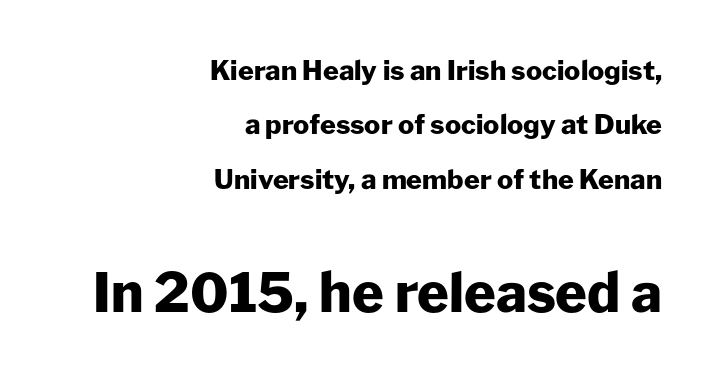
Successive baselines arrive slowly, with a big drop between each. This rendering uses right alignment, leaving the left contour irregular. Beneath every word, the page is bare. Does the lettering tilt? It doesn't — this is upright. Short note: letters normally spaced. On the weight axis this lands at bold, roughly 700.
